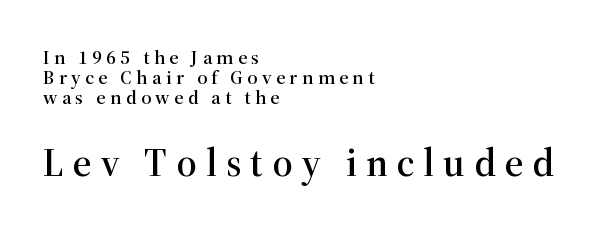
Q: Is the text italic (slanted)? A: No, it is upright.
Q: Is the typeface a serif or a sans-serif typeface? A: Serif.
Q: Is the text underlined? A: No.
Q: How is the paragraph aligned? A: Left-aligned.
Q: Is the spacing between letters normal or unusually wide? A: Unusually wide.
Q: Is the spacing between lines tight, normal or loose? A: Tight.
Q: Which block of text is set in a larger size, the first (top) or the second (bottom)? A: The second (bottom) one.
Q: Width (condensed, normal, or wide)? A: Normal.
Q: Stroke contrast? A: High.
Q: x-height? A: Medium.
Q: Monospaced? A: No.
